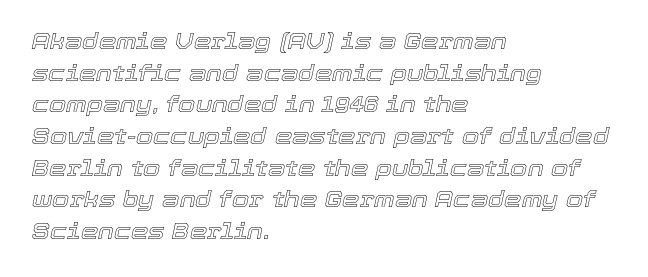
{"italic": "yes", "lean": "right", "slant_degrees": 12, "underline": "no", "align": "left", "line_spacing": "normal", "line_spacing_ratio": 1.44, "letter_spacing": "normal", "letter_spacing_em": 0.0, "glyph_px": 22}
